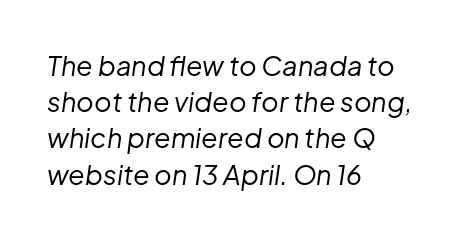
Q: Is the text bold? A: No.
Q: Is the text italic (slanted)? A: Yes, it leans right by about 8 degrees.
Q: Is the text underlined? A: No.
Q: How is the paragraph aligned? A: Left-aligned.
Q: Is the spacing between letters normal or unusually wide? A: Normal.
Q: Is the spacing between lines tight, normal or loose? A: Normal.
